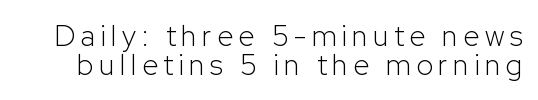
{"serif": "no", "italic": "no", "bold": "no", "weight": "light", "width": "normal", "stroke_contrast": "low", "x_height": "medium", "monospaced": "no", "underline": "no", "line_spacing": "tight", "line_spacing_ratio": 0.99, "glyph_px": 29}
